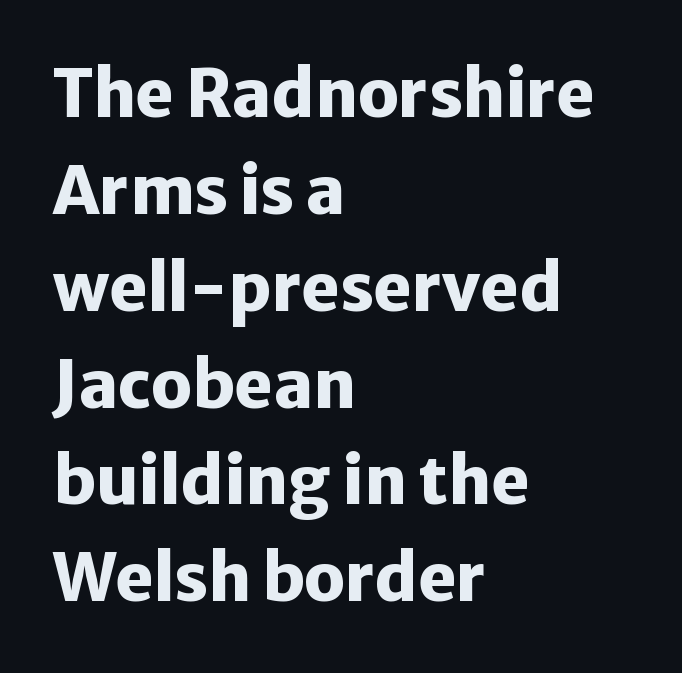
{"serif": "no", "italic": "no", "bold": "yes", "weight": "heavy", "width": "normal", "stroke_contrast": "low", "x_height": "medium", "monospaced": "no", "underline": "no", "align": "left", "line_spacing": "normal", "line_spacing_ratio": 1.49, "letter_spacing": "normal", "letter_spacing_em": 0.0, "glyph_px": 65}
